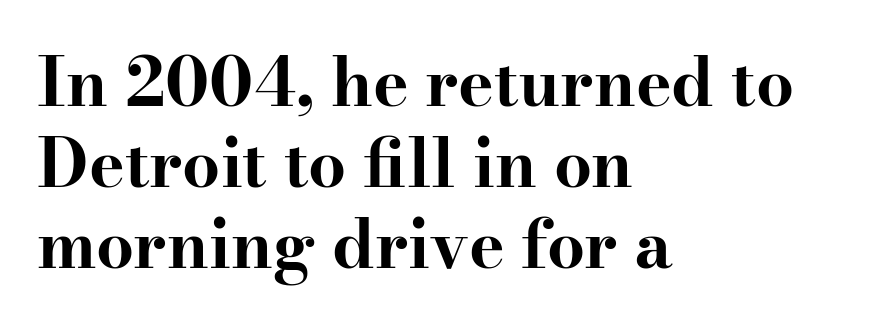
{"serif": "yes", "italic": "no", "bold": "yes", "weight": "bold", "width": "wide", "stroke_contrast": "high", "x_height": "small", "monospaced": "no", "underline": "no", "align": "left", "line_spacing_ratio": 1.21, "letter_spacing": "normal", "letter_spacing_em": 0.0, "glyph_px": 67}
